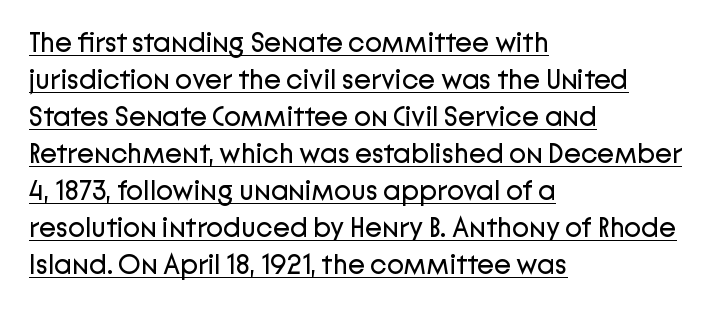
The face looks like a standard text weight, possibly lighter. This is underlined copy, the kind a proofreader might mark for attention. The rendering uses natural spacing where letterforms have individual widths. What's the leading like? Ordinary, nothing unusual. The passage shown has conventional tracking throughout.
